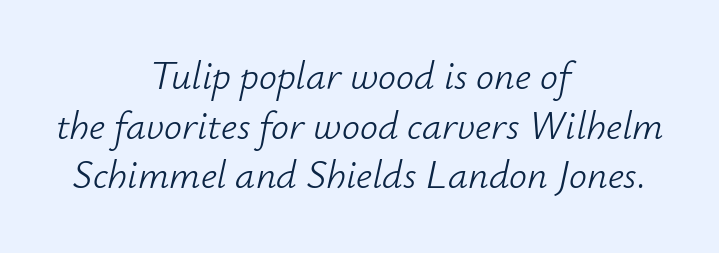
Q: Is the text bold? A: No.
Q: Is the text italic (slanted)? A: Yes, it leans right by about 12 degrees.
Q: Is the text underlined? A: No.
Q: How is the paragraph aligned? A: Centered.
Q: Is the spacing between letters normal or unusually wide? A: Normal.
Q: Width (condensed, normal, or wide)? A: Normal.
Q: Stroke contrast? A: Low.
Q: x-height? A: Small.
Q: Monospaced? A: No.
